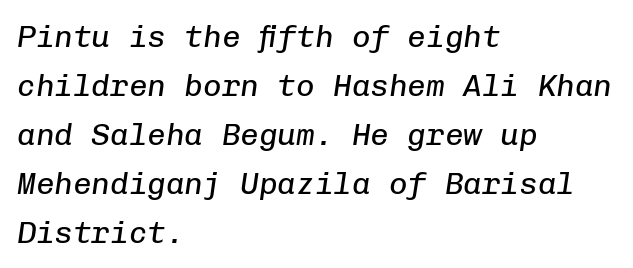
Q: Is the text bold? A: No.
Q: Is the text italic (slanted)? A: Yes, it leans right by about 8 degrees.
Q: Is the text underlined? A: No.
Q: How is the paragraph aligned? A: Left-aligned.
Q: Is the spacing between letters normal or unusually wide? A: Normal.
Q: Is the spacing between lines tight, normal or loose? A: Normal.
Q: Width (condensed, normal, or wide)? A: Normal.
Q: Stroke contrast? A: Low.
Q: x-height? A: Medium.
Q: Monospaced? A: Yes.
